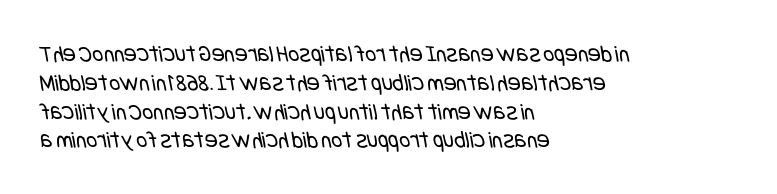
The image shows 24 px text type; set left-aligned, line spacing 1.2x, normal letter spacing, not underlined.
